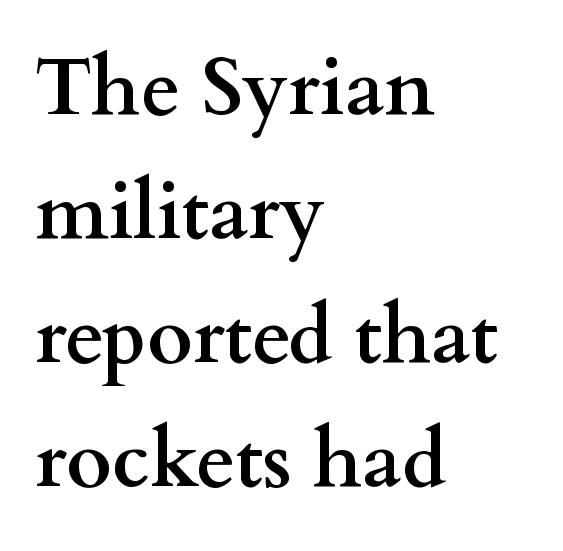
The image shows 79 px semibold, wide serif type, upright; set left-aligned, normal line spacing (1.57x), normal letter spacing, not underlined; medium stroke contrast and a small x-height.
